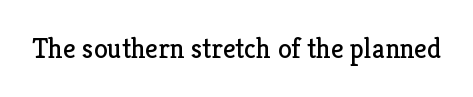
A typesetter would call this proportional, since set widths differ per character. This is roman type, the default non-slanted kind. The rendering keeps characters at their native spacing. Clear beneath every line of the passage. Old-style or modern, the face here clearly has serifs. Stems and bowls with no extra thickness — not bold.
